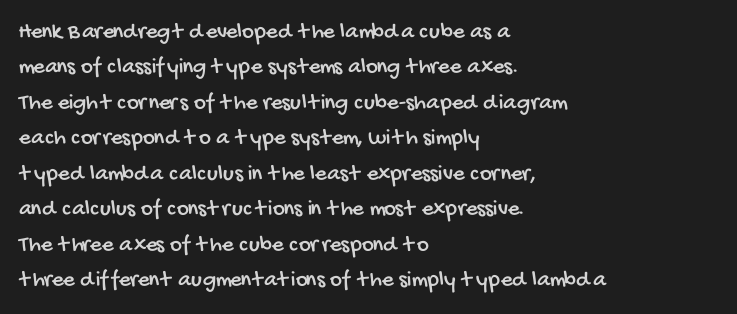
Alignment: flush left. What's the leading like? Ordinary, nothing unusual. The gaps between neighbouring characters are ordinary and unremarkable. Plain, unruled lines of type.
